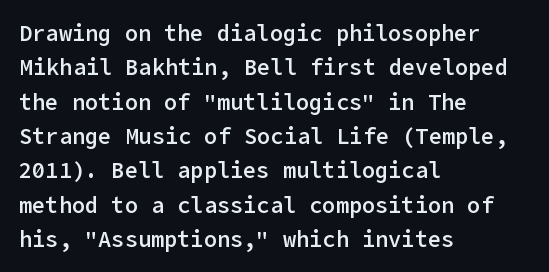
The lines in this sample share a left origin and differ only in where they stop. Firm but not heavy-handed strokes: this text is semibold. A typesetter would call this leading conventional body-copy spacing. Decoration check: the copy has no underline. There is no visible air inserted between adjacent glyphs. Ordinary non-slanted type is in use.
